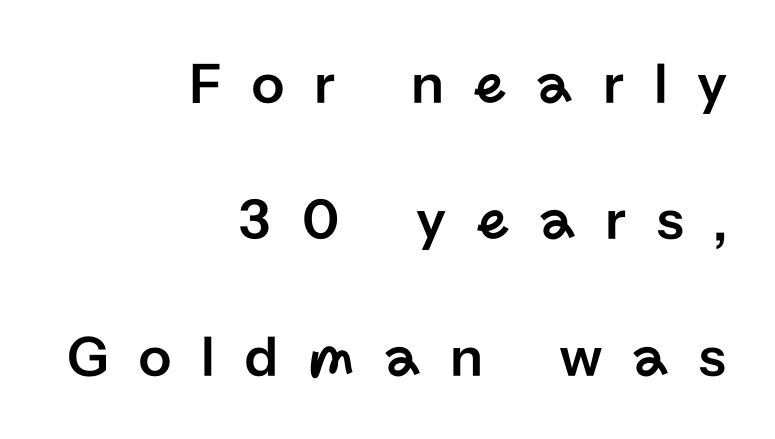
Varying glyph widths throughout — classic text-font behaviour. Look at the bottom of the vertical strokes: they stop flat, with no serifs. Inter-character spacing is expanded well beyond the font's built-in metrics. Students, observe: this is what heavily led, spacious text looks like. The lettering stays uniformly vertical, giving the passage a roman look.
